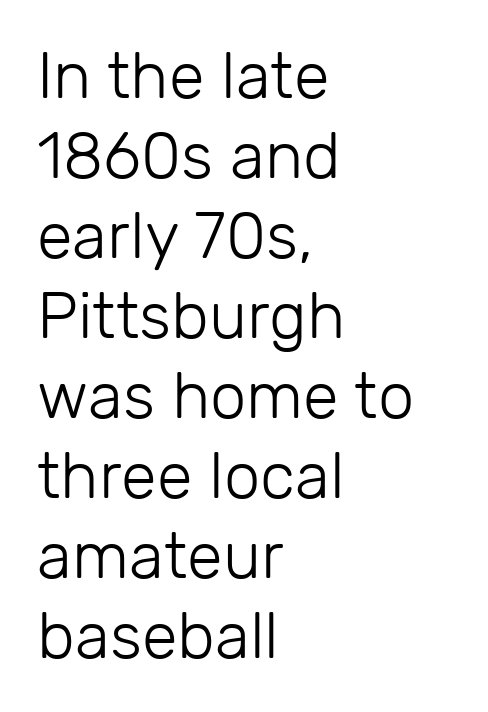
Q: Is the text bold? A: No.
Q: Is the text italic (slanted)? A: No, it is upright.
Q: Is the typeface a serif or a sans-serif typeface? A: Sans-serif.
Q: Is the text underlined? A: No.
Q: How is the paragraph aligned? A: Left-aligned.
Q: Is the spacing between letters normal or unusually wide? A: Normal.
Q: Width (condensed, normal, or wide)? A: Normal.
Q: Stroke contrast? A: Low.
Q: x-height? A: Medium.
Q: Monospaced? A: No.
